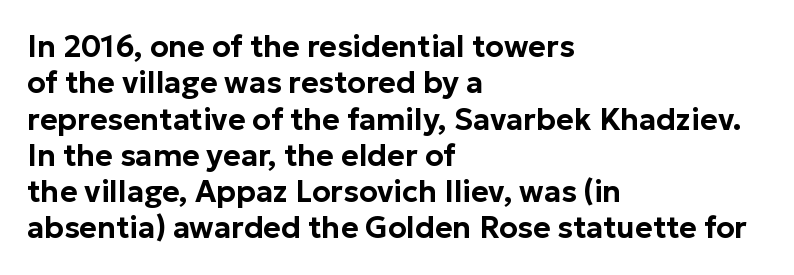
Nobody drew a line under any word here. These lines are composed in type without serifs. The compositor pushed each line to the left boundary. Students, note that the glyphs here touch the page at normal intervals.
